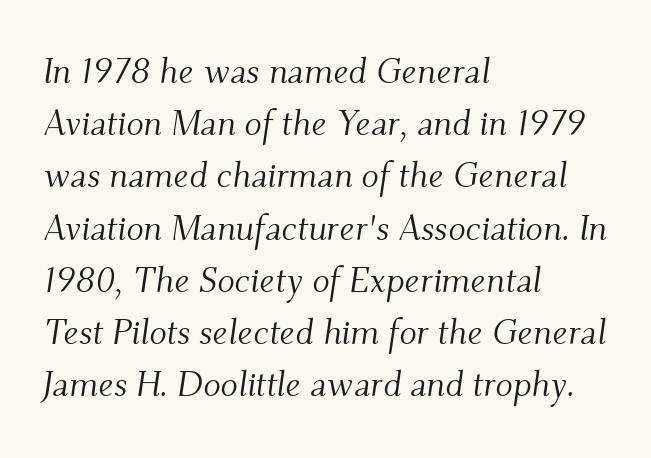
The image shows 36 px light serif type, italic (leaning right); set left-aligned, normal line spacing (1.45x), normal letter spacing, not underlined; medium stroke contrast and a small x-height.
